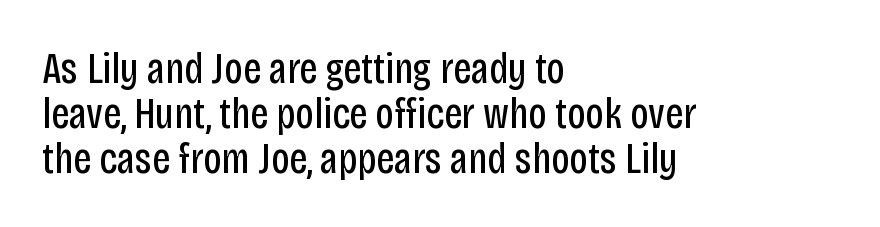
Compared with a typical body face, this is equally light or lighter still. In CSS terms this would be text-align: left. No feet cap the strokes, marking this as sans-serif type. Nope, not italic — everything's standing straight. The foot of each line stays bare and open.
